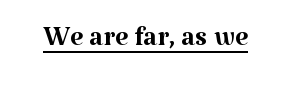
These lines are rendered in a variable-pitch font. A light-to-regular cut is what we see here. The rendering shows small feet on the letterforms — a serif design. The lettering is marked with a stroke running underneath it. The face used here is rendered with its standard letterfit.
